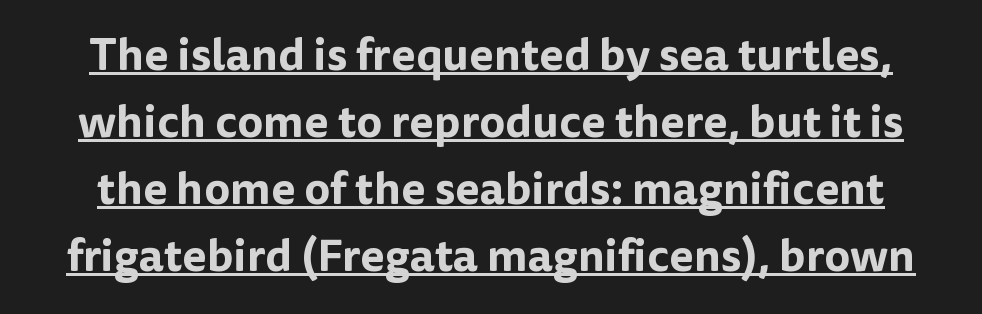
Q: Is the text italic (slanted)? A: No, it is upright.
Q: Is the typeface a serif or a sans-serif typeface? A: Sans-serif.
Q: Is the text underlined? A: Yes.
Q: Is the spacing between letters normal or unusually wide? A: Normal.
Q: Is the spacing between lines tight, normal or loose? A: Normal.
Q: Width (condensed, normal, or wide)? A: Normal.
Q: Stroke contrast? A: Low.
Q: x-height? A: Medium.
Q: Monospaced? A: No.
